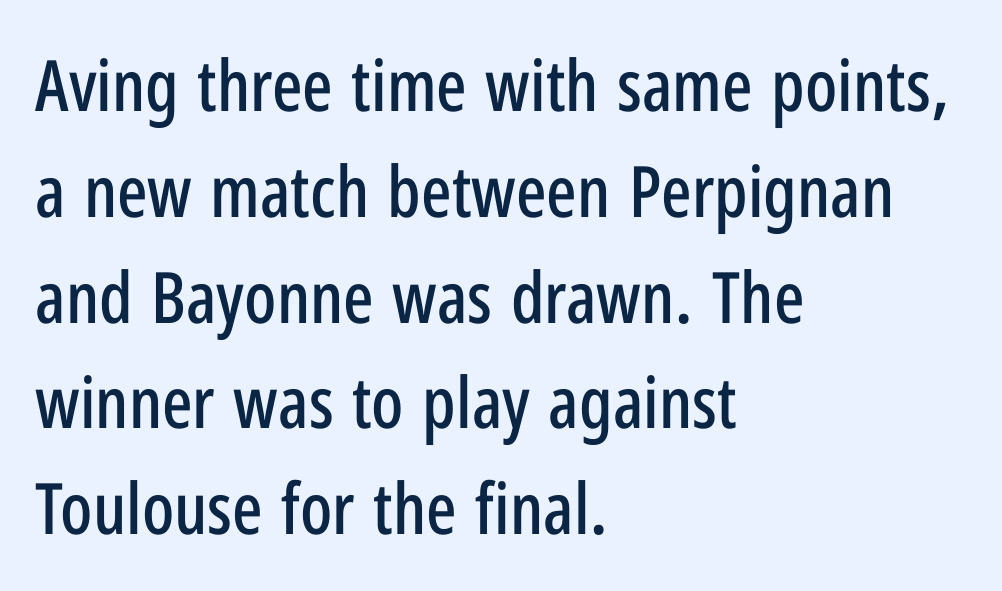
Q: Is the text italic (slanted)? A: No, it is upright.
Q: Is the typeface a serif or a sans-serif typeface? A: Sans-serif.
Q: Is the text underlined? A: No.
Q: How is the paragraph aligned? A: Left-aligned.
Q: Is the spacing between letters normal or unusually wide? A: Normal.
Q: Is the spacing between lines tight, normal or loose? A: Normal.
Q: Width (condensed, normal, or wide)? A: Condensed.
Q: Stroke contrast? A: Low.
Q: x-height? A: Medium.
Q: Monospaced? A: No.
